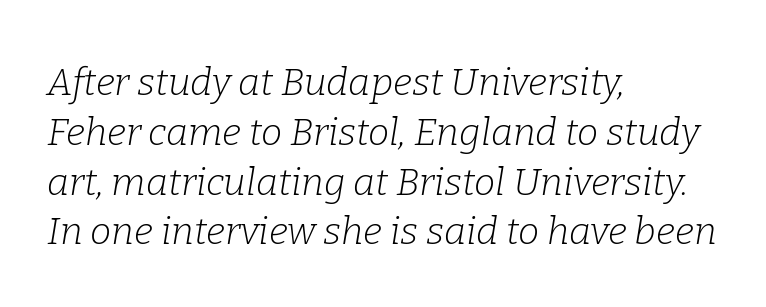
Each letter's strokes conclude with small projecting serifs. Teacher's note: observe the even left margin — that is flush-left alignment. Weight: in the light-to-regular range. The line texture is even and compact thanks to regular tracking. A typesetter would call this leading conventional body-copy spacing. Characters are canted at an angle relative to the baseline's perpendicular.
